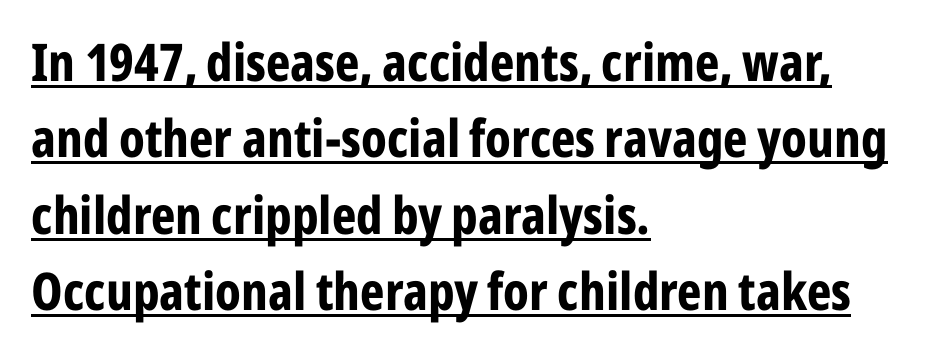
The image shows 52 px bold, condensed sans-serif type, upright; set left-aligned, normal line spacing (1.47x), normal letter spacing, underlined; low stroke contrast and a medium x-height.
